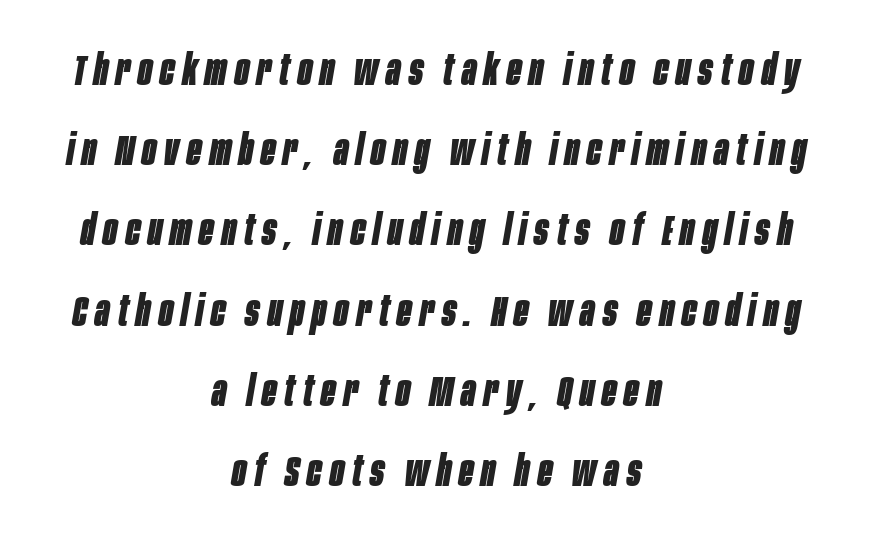
The strokes are fattened all the way to bold. Each letter keeps its own natural width here, so spacing adapts to shape. The typesetter chose a symmetrical, centered arrangement here. These lines were composed using italics. Quick note: interline space is abundant.
